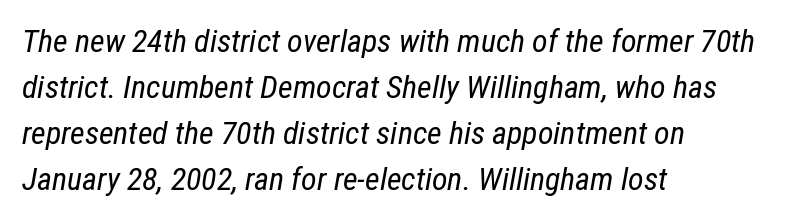
{"italic": "yes", "lean": "right", "slant_degrees": 12, "bold": "no", "weight": "regular", "width": "condensed", "stroke_contrast": "low", "x_height": "medium", "monospaced": "no", "underline": "no", "align": "left", "line_spacing": "normal", "line_spacing_ratio": 1.44, "letter_spacing": "normal", "letter_spacing_em": 0.0, "glyph_px": 32}
